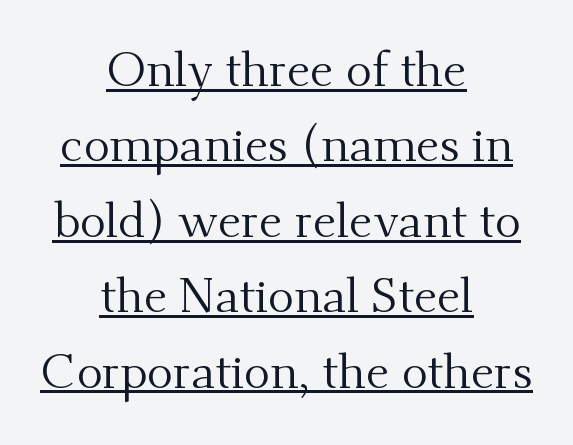
The type is set solid horizontally, with unmodified tracking. The specimen reads as upright at a glance. Alignment: centered. Yep, those are serifs on the letters. Decoration check: the copy is underlined. Heaviness? Minimal to ordinary, like unemphasized prose.
